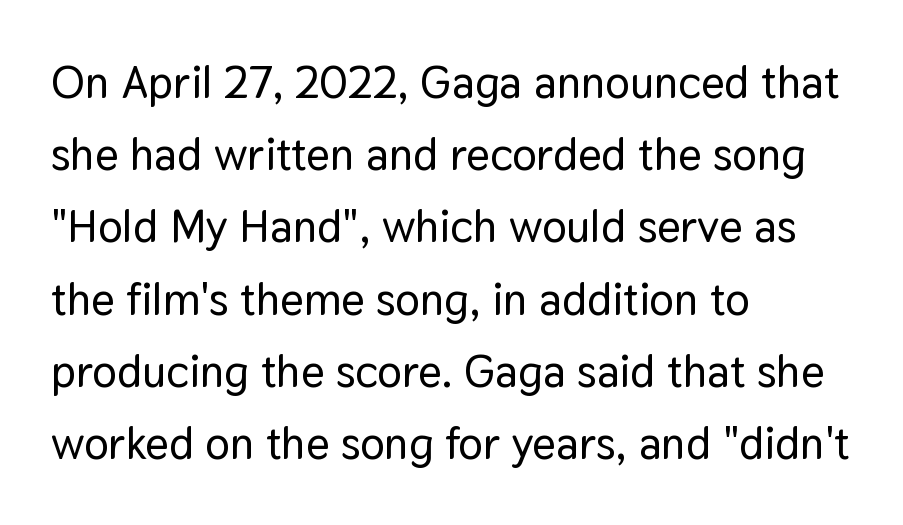
The image shows 46 px sans-serif type, upright; set left-aligned, normal line spacing (1.57x), normal letter spacing, not underlined; low stroke contrast and a medium x-height.
